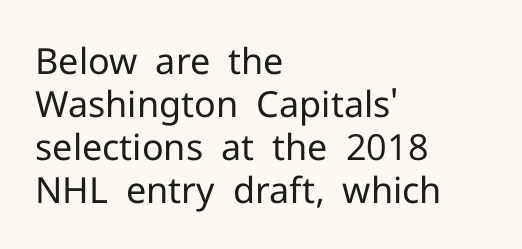
{"serif": "no", "italic": "no", "bold": "no", "weight": "regular", "width": "normal", "stroke_contrast": "low", "x_height": "medium", "monospaced": "no", "underline": "no", "align": "left", "line_spacing_ratio": 1.19, "letter_spacing": "normal", "letter_spacing_em": 0.0, "glyph_px": 36}
